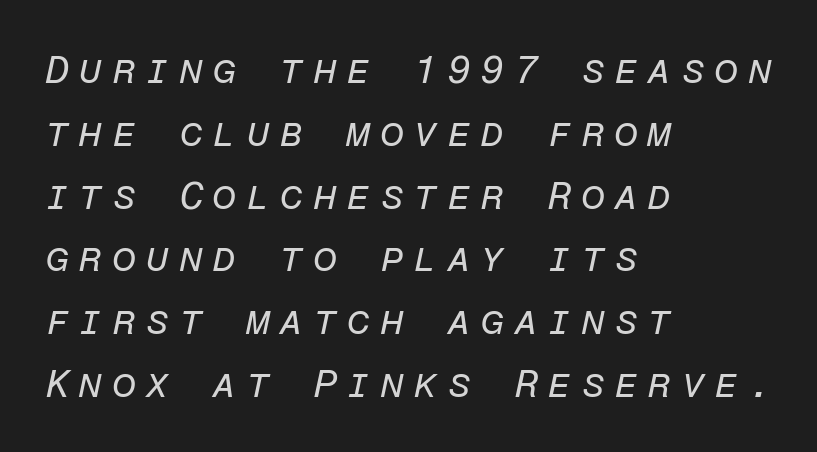
Q: Is the text bold? A: No.
Q: Is the text italic (slanted)? A: Yes, it leans right by about 12 degrees.
Q: Is the text underlined? A: No.
Q: How is the paragraph aligned? A: Left-aligned.
Q: Is the spacing between letters normal or unusually wide? A: Unusually wide.
Q: Is the spacing between lines tight, normal or loose? A: Normal.
Q: Width (condensed, normal, or wide)? A: Normal.
Q: Stroke contrast? A: Low.
Q: x-height? A: Medium.
Q: Monospaced? A: Yes.
